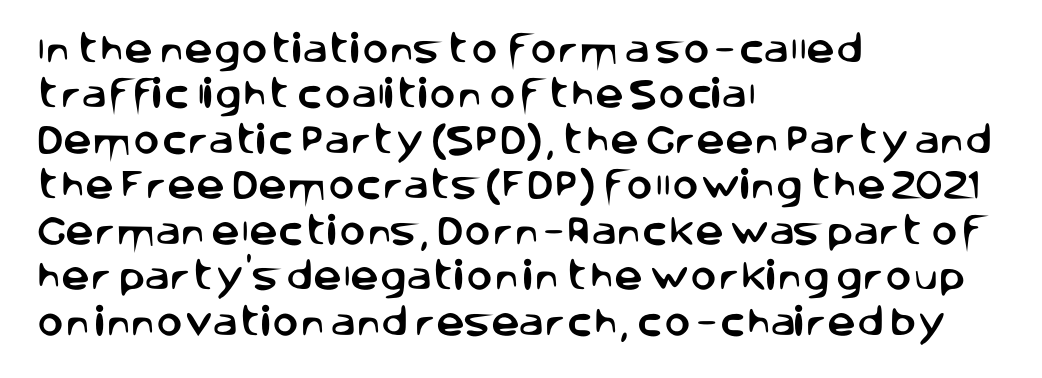
Q: Is the text italic (slanted)? A: No, it is upright.
Q: Is the typeface a serif or a sans-serif typeface? A: Sans-serif.
Q: Is the text underlined? A: No.
Q: How is the paragraph aligned? A: Left-aligned.
Q: Is the spacing between letters normal or unusually wide? A: Normal.
Q: Is the spacing between lines tight, normal or loose? A: Normal.
Q: Width (condensed, normal, or wide)? A: Normal.
Q: Stroke contrast? A: Low.
Q: x-height? A: Large.
Q: Monospaced? A: No.
